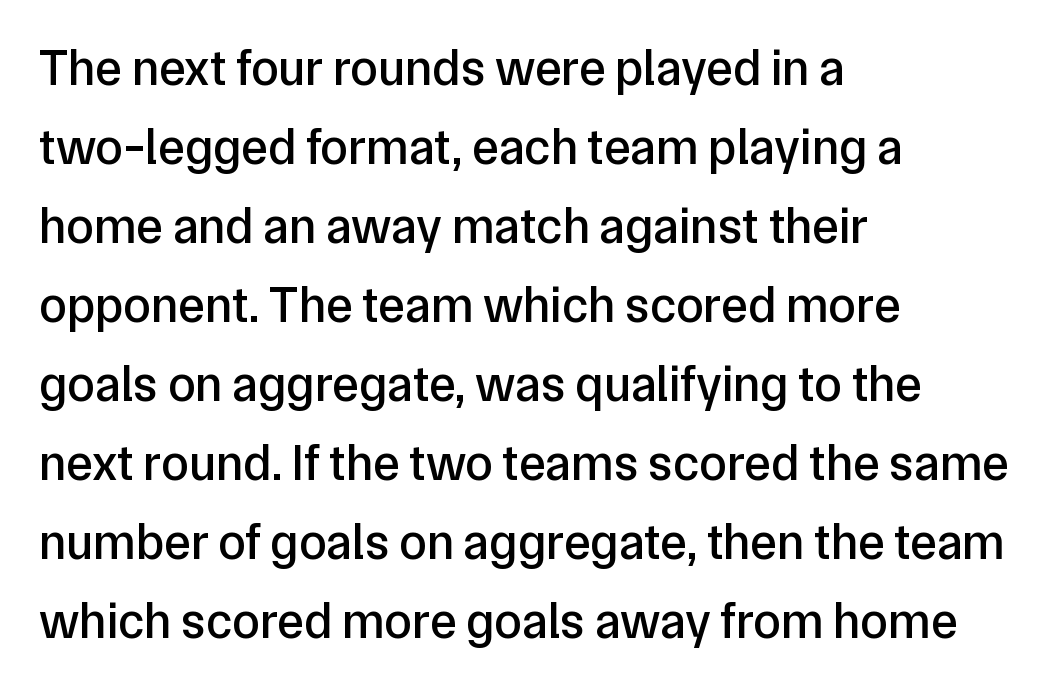
{"serif": "no", "italic": "no", "width": "normal", "stroke_contrast": "low", "x_height": "medium", "monospaced": "no", "underline": "no", "align": "left", "line_spacing": "normal", "line_spacing_ratio": 1.58, "letter_spacing": "normal", "letter_spacing_em": 0.0, "glyph_px": 50}
